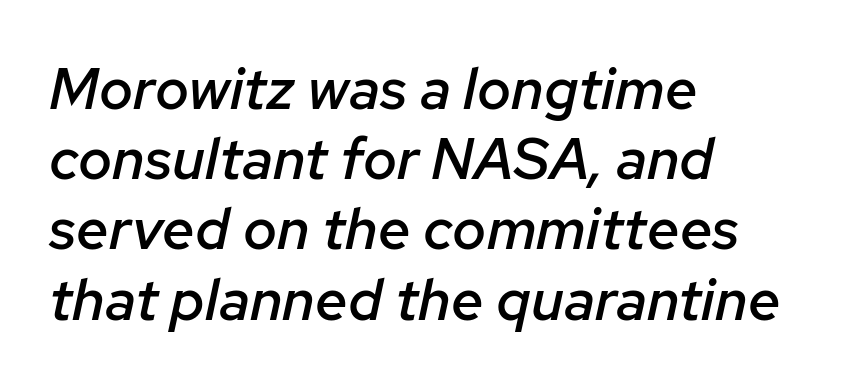
Q: Is the text bold? A: Semi-bold.
Q: Is the text italic (slanted)? A: Yes, it leans right by about 12 degrees.
Q: Is the text underlined? A: No.
Q: How is the paragraph aligned? A: Left-aligned.
Q: Is the spacing between letters normal or unusually wide? A: Normal.
Q: Width (condensed, normal, or wide)? A: Normal.
Q: Stroke contrast? A: Low.
Q: x-height? A: Medium.
Q: Monospaced? A: No.
